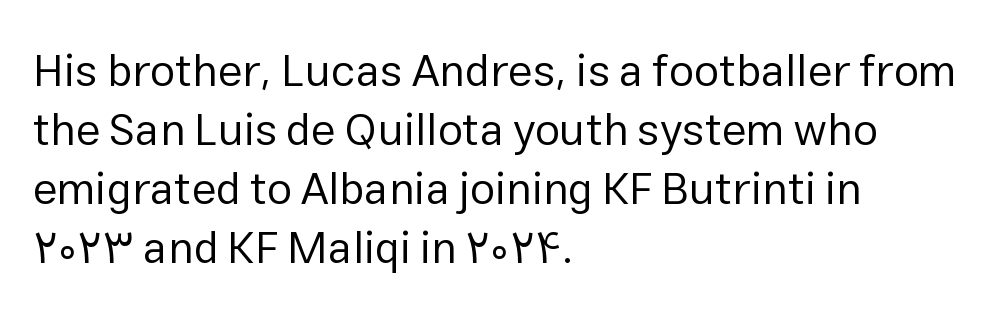
Beneath every word, the page is bare. Standard letterfit; no display-style spreading of the glyphs. Leading matches the norm, producing a regular column. The letters carry no serifs — their stems end cleanly without finishing strokes. The font's upright variant was chosen for this text. These lines stack with their left ends in a neat column.
